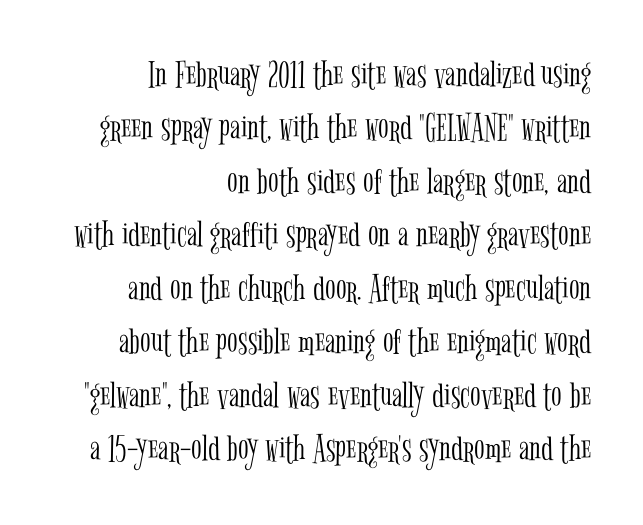
The image shows 39 px light, condensed serif type, upright; set right-aligned, normal line spacing (1.37x), normal letter spacing, not underlined; low stroke contrast and a medium x-height.
